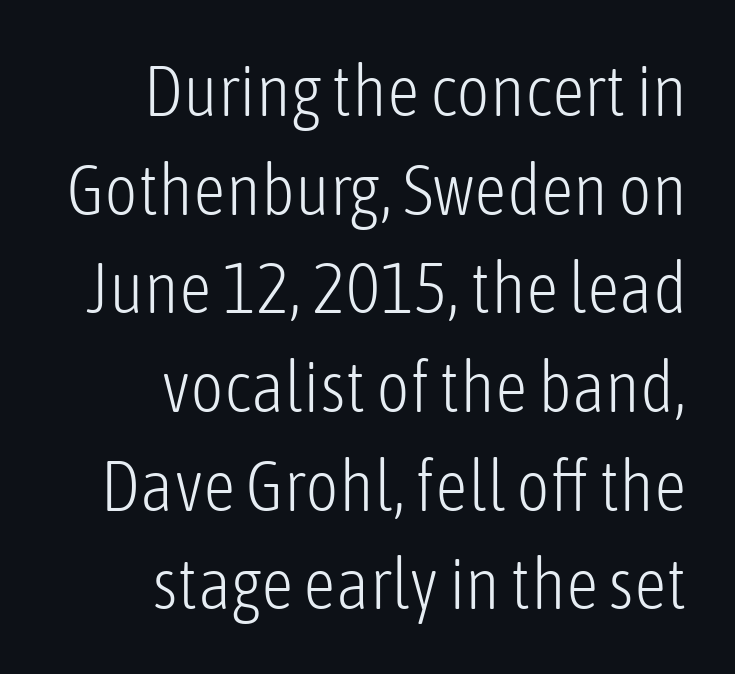
To sum up the face: it is a sans, with no serifs. Glyph-to-glyph distance matches everyday printed text. One-word summary of the alignment: right. Varying glyph widths throughout — classic text-font behaviour. The words here are not underlined. If you drew a line through each stem, it would be perfectly vertical.
